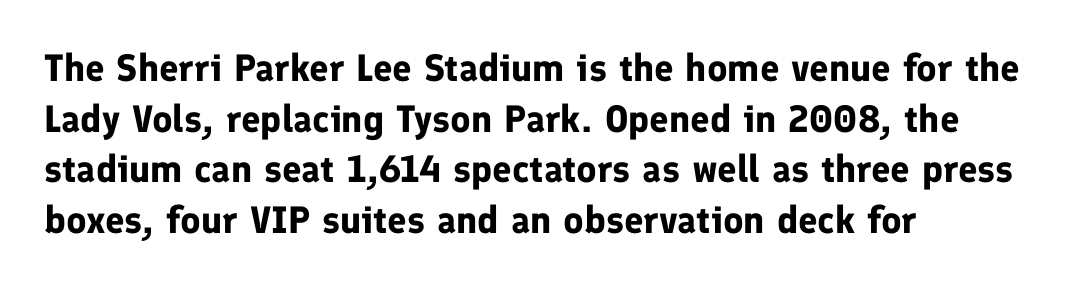
The image shows 38 px bold sans-serif type, upright; set left-aligned, normal line spacing (1.33x), normal letter spacing, not underlined; low stroke contrast and a medium x-height.
